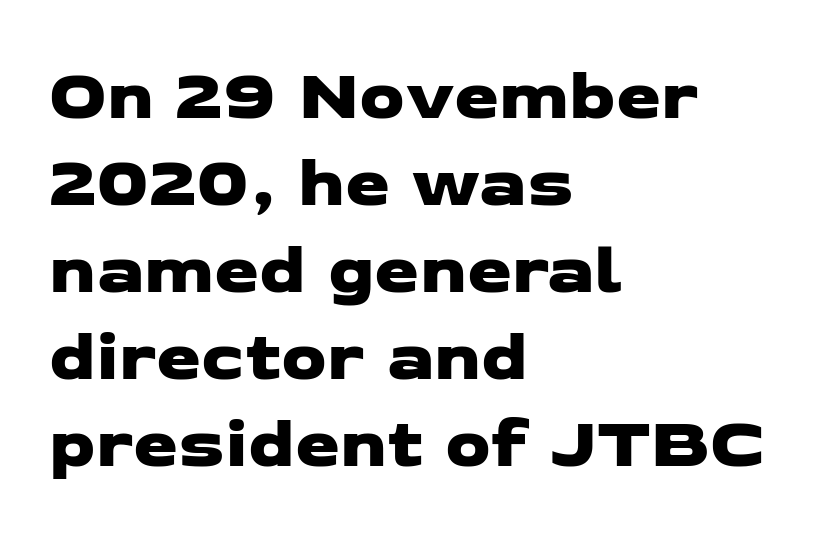
The image shows 72 px wide sans-serif type; set left-aligned, line spacing 1.21x, normal letter spacing, not underlined; low stroke contrast and a medium x-height.
